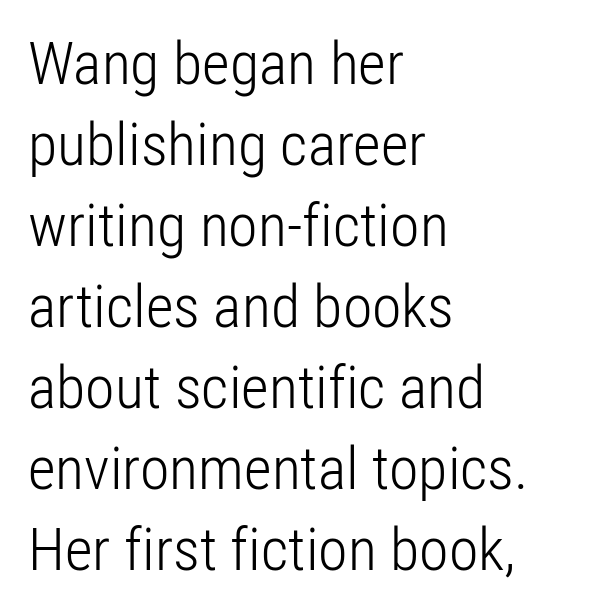
Q: Is the text bold? A: No.
Q: Is the text italic (slanted)? A: No, it is upright.
Q: Is the typeface a serif or a sans-serif typeface? A: Sans-serif.
Q: Is the text underlined? A: No.
Q: How is the paragraph aligned? A: Left-aligned.
Q: Is the spacing between letters normal or unusually wide? A: Normal.
Q: Is the spacing between lines tight, normal or loose? A: Normal.
Q: Width (condensed, normal, or wide)? A: Condensed.
Q: Stroke contrast? A: Low.
Q: x-height? A: Medium.
Q: Monospaced? A: No.
